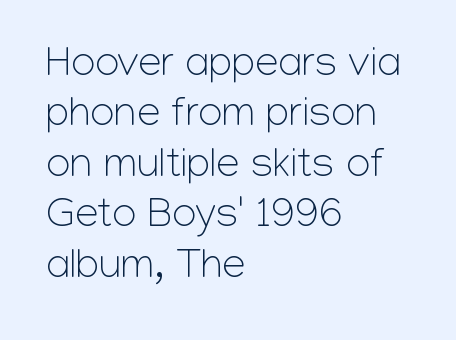
Q: Is the text bold? A: No.
Q: Is the text italic (slanted)? A: No, it is upright.
Q: Is the typeface a serif or a sans-serif typeface? A: Sans-serif.
Q: Is the text underlined? A: No.
Q: How is the paragraph aligned? A: Left-aligned.
Q: Is the spacing between letters normal or unusually wide? A: Normal.
Q: Width (condensed, normal, or wide)? A: Normal.
Q: Stroke contrast? A: Low.
Q: x-height? A: Medium.
Q: Monospaced? A: No.
